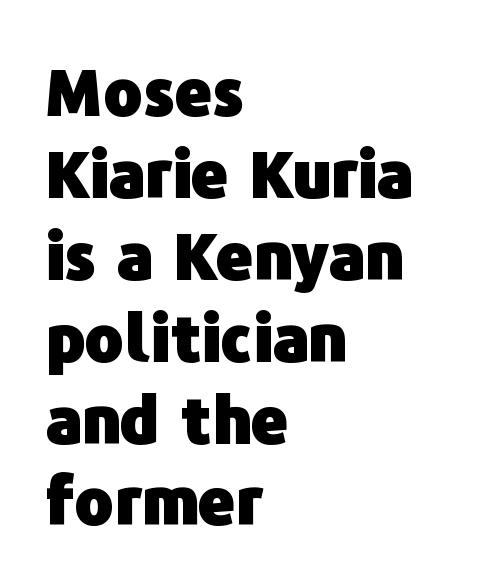
The image shows 65 px heavy sans-serif type, upright; set left-aligned, normal line spacing (1.26x), normal letter spacing, not underlined; low stroke contrast and a medium x-height.
